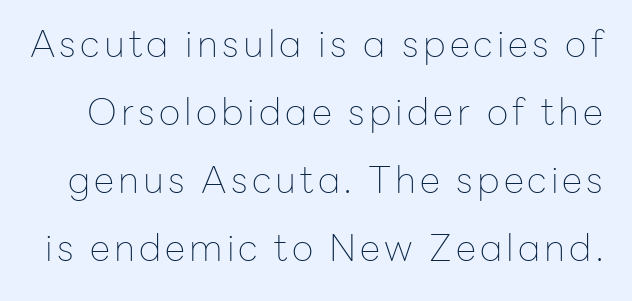
The image shows 37 px thin sans-serif type, upright; set line spacing 1.84x, not underlined; low stroke contrast and a medium x-height.
